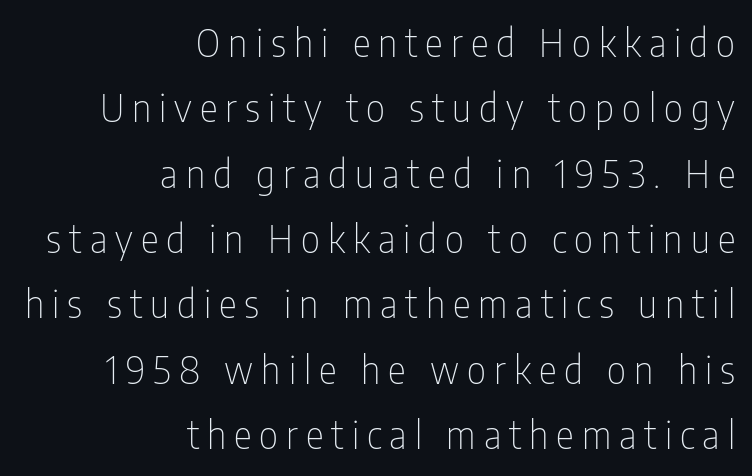
On a weight scale, this lands at 450 or below. Tracking value appears strongly positive — letters spread wide. The characters display no serif detailing; their extremities are plain. No word sits above an underline. Ascenders rise straight up at ninety degrees. The setting favours the right margin, as signatures and pull-quotes sometimes do.
